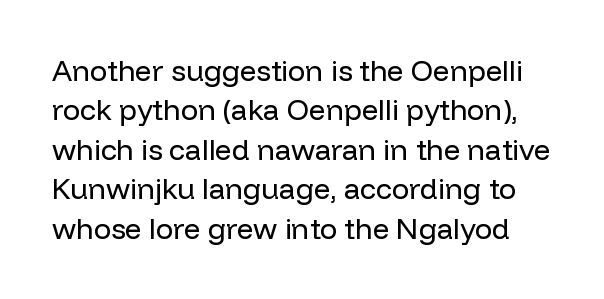
The type family on display is of the sans-serif kind. Vertical stems look standard width or narrower in stroke. In terms of leading, this rendering sits right in the middle. The axis of the letterforms is exactly vertical. Default kerning and tracking; the words read as compact shapes. These lines are rendered in a variable-pitch font.
